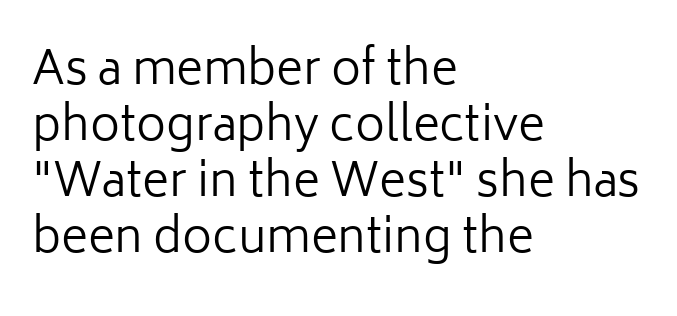
The image shows 46 px regular-weight sans-serif type, upright; set left-aligned, line spacing 1.22x, normal letter spacing, not underlined; low stroke contrast and a medium x-height.
